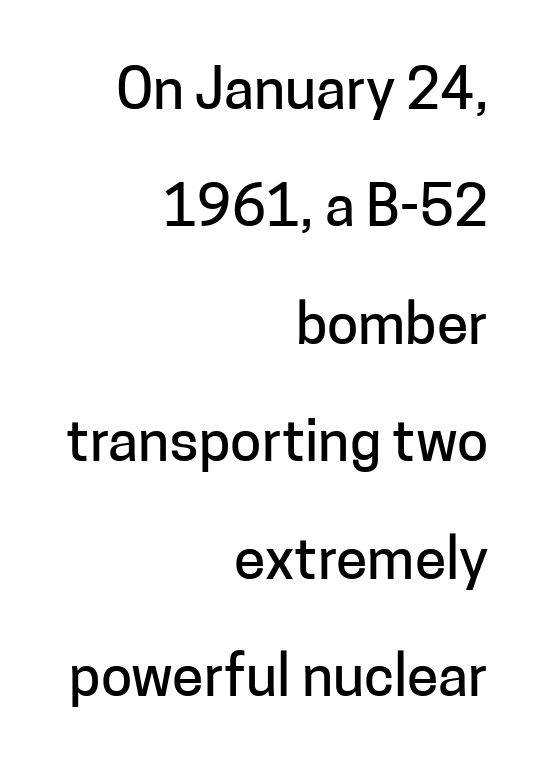
The image shows 57 px sans-serif type, upright; set right-aligned, loose line spacing (2.06x), normal letter spacing, not underlined; low stroke contrast and a medium x-height.
